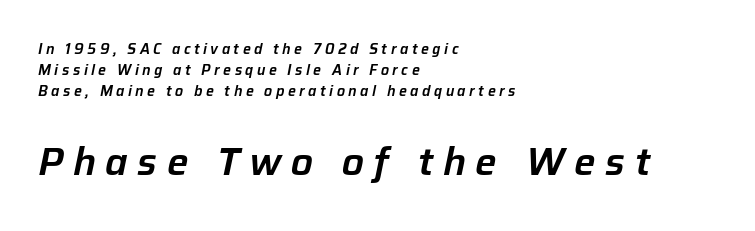
The image shows 38 px text type, italic (leaning right); set left-aligned, normal line spacing (1.5x), unusually wide letter spacing (+0.25 em), not underlined; the second (bottom) block is 2.71x larger; low stroke contrast and a medium x-height.
